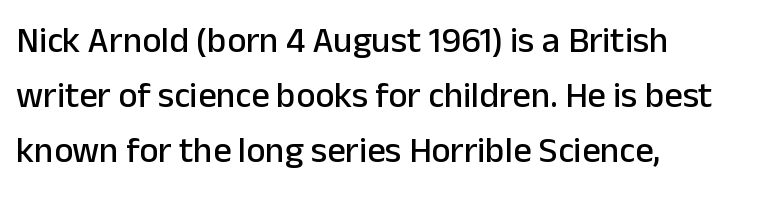
Q: Is the text italic (slanted)? A: No, it is upright.
Q: Is the typeface a serif or a sans-serif typeface? A: Sans-serif.
Q: Is the text underlined? A: No.
Q: How is the paragraph aligned? A: Left-aligned.
Q: Is the spacing between letters normal or unusually wide? A: Normal.
Q: Is the spacing between lines tight, normal or loose? A: Normal.
Q: Width (condensed, normal, or wide)? A: Normal.
Q: Stroke contrast? A: Low.
Q: x-height? A: Medium.
Q: Monospaced? A: No.
